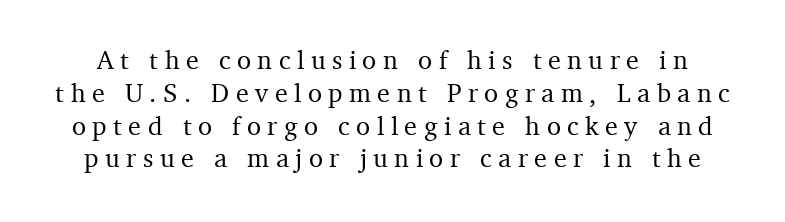
Q: Is the text italic (slanted)? A: No, it is upright.
Q: Is the text underlined? A: No.
Q: Is the spacing between letters normal or unusually wide? A: Unusually wide.
Q: Is the spacing between lines tight, normal or loose? A: Normal.
